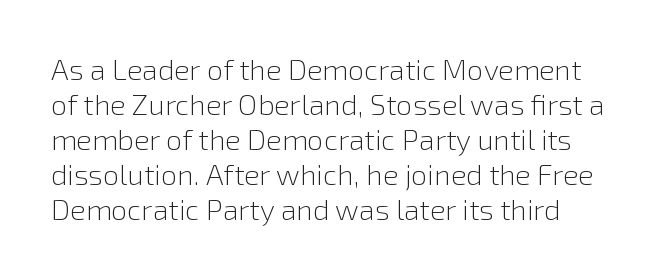
Q: Is the text bold? A: No.
Q: Is the text italic (slanted)? A: No, it is upright.
Q: Is the typeface a serif or a sans-serif typeface? A: Sans-serif.
Q: Is the text underlined? A: No.
Q: Is the spacing between letters normal or unusually wide? A: Normal.
Q: Width (condensed, normal, or wide)? A: Normal.
Q: x-height? A: Medium.
Q: Monospaced? A: No.
